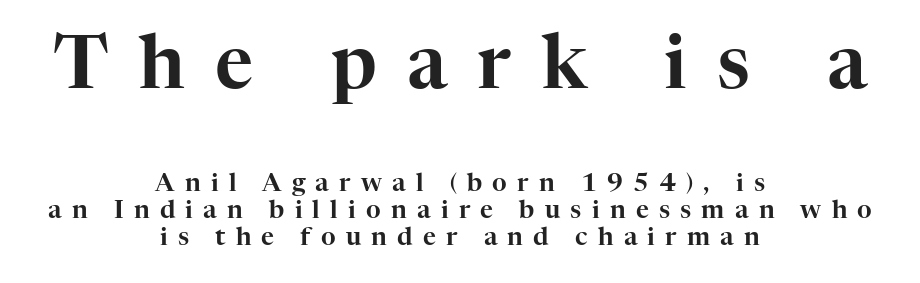
Q: Is the text italic (slanted)? A: No, it is upright.
Q: Is the typeface a serif or a sans-serif typeface? A: Serif.
Q: Is the text underlined? A: No.
Q: How is the paragraph aligned? A: Centered.
Q: Is the spacing between letters normal or unusually wide? A: Unusually wide.
Q: Is the spacing between lines tight, normal or loose? A: Tight.
Q: Which block of text is set in a larger size, the first (top) or the second (bottom)? A: The first (top) one.
Q: Width (condensed, normal, or wide)? A: Normal.
Q: Stroke contrast? A: High.
Q: x-height? A: Medium.
Q: Monospaced? A: No.
